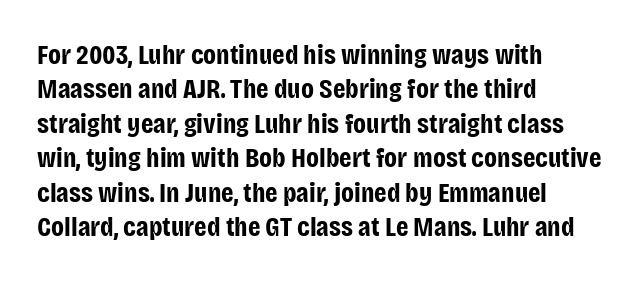
Q: Is the text bold? A: Yes.
Q: Is the text italic (slanted)? A: No, it is upright.
Q: Is the typeface a serif or a sans-serif typeface? A: Sans-serif.
Q: Is the text underlined? A: No.
Q: How is the paragraph aligned? A: Left-aligned.
Q: Is the spacing between letters normal or unusually wide? A: Normal.
Q: Width (condensed, normal, or wide)? A: Condensed.
Q: Stroke contrast? A: Low.
Q: x-height? A: Large.
Q: Monospaced? A: No.
